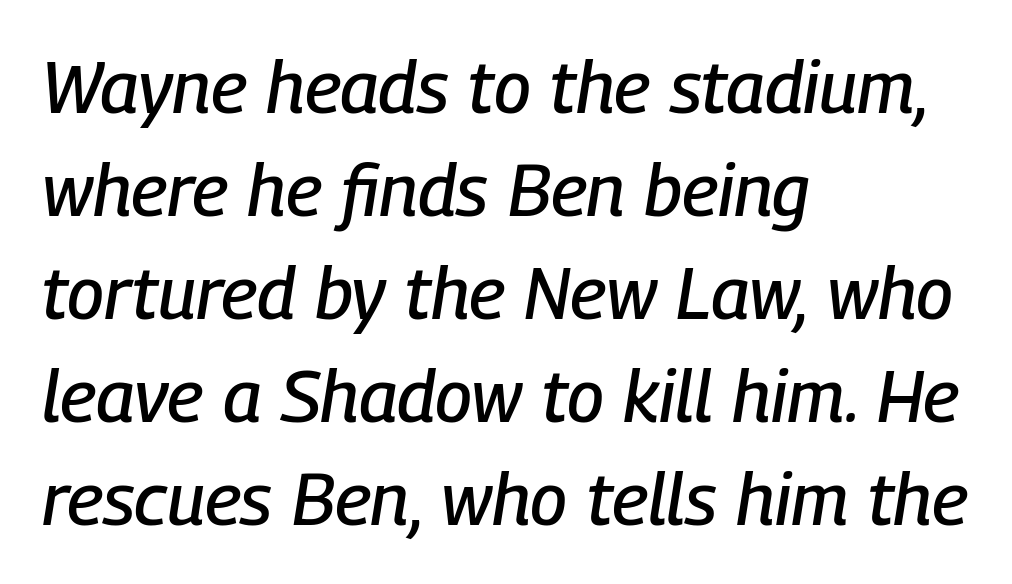
{"italic": "yes", "lean": "right", "slant_degrees": 9, "width": "condensed", "stroke_contrast": "low", "x_height": "medium", "monospaced": "no", "underline": "no", "align": "left", "line_spacing": "normal", "line_spacing_ratio": 1.41, "letter_spacing": "normal", "letter_spacing_em": 0.0, "glyph_px": 73}
